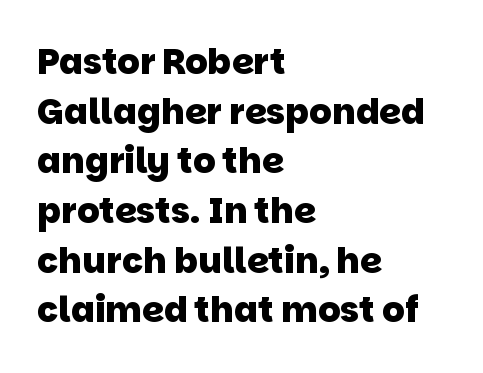
Summary of weight: heavy, a full bold. Do the characters align in a grid? No, the font is proportional. These lines are set flush left with a ragged right edge. Does the type have serifs? No, each stem ends abruptly. Each new line begins a customary step beneath the previous one. Nobody touched the tracking dial on this one.
